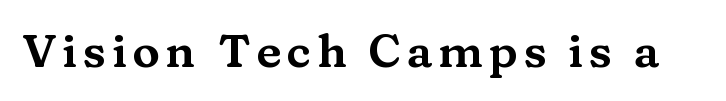
{"serif": "yes", "italic": "no", "width": "wide", "stroke_contrast": "medium", "x_height": "medium", "monospaced": "no", "underline": "no", "glyph_px": 46}
